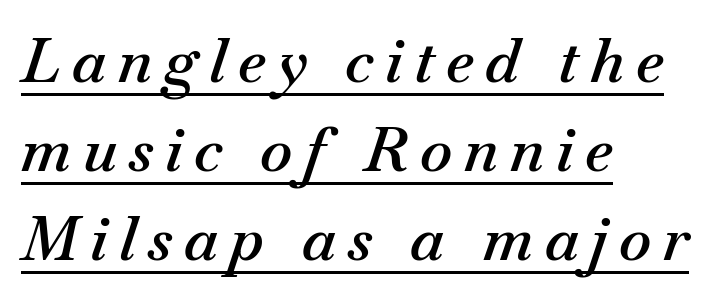
{"italic": "yes", "lean": "right", "slant_degrees": 18, "bold": "semi", "weight": "semibold", "width": "normal", "stroke_contrast": "medium", "x_height": "small", "monospaced": "no", "underline": "yes", "align": "left", "line_spacing": "normal", "line_spacing_ratio": 1.46, "glyph_px": 61}
